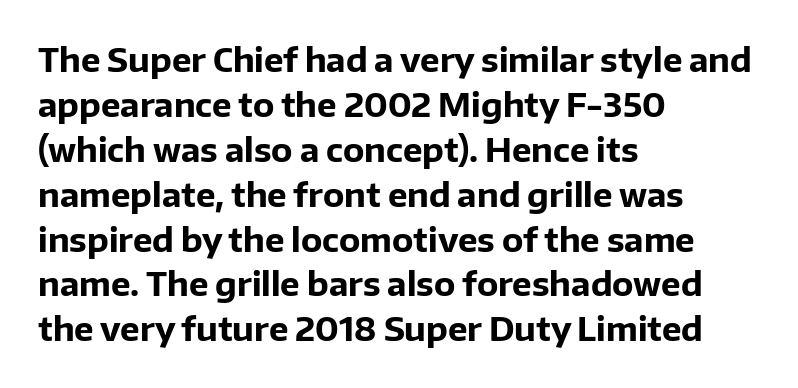
Line beginnings align vertically; line endings do not. Vertical spacing — default. Default kerning and tracking; the words read as compact shapes. Type without underlining. Unlike a traditional serif, this face leaves its strokes unadorned. Strong, thick strokes mark this as bold type.
